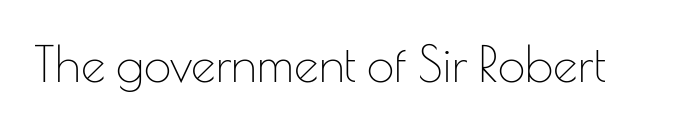
It's the straight-up-and-down kind of type. What stands out about the letter spacing? Nothing — it is the standard amount. The cut favours lightness, reaching ordinary text weight at its darkest. Varying glyph widths throughout — classic text-font behaviour. Each letter's strokes conclude bluntly, with no projecting serifs. Any mark beneath the type? The region is blank.
